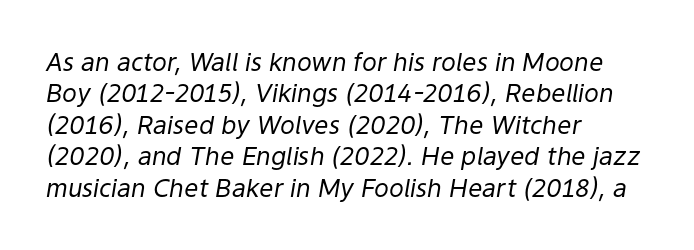
{"italic": "yes", "lean": "right", "slant_degrees": 9, "bold": "no", "underline": "no", "align": "left", "line_spacing": "normal", "line_spacing_ratio": 1.26, "letter_spacing": "normal", "letter_spacing_em": 0.0, "glyph_px": 25}
